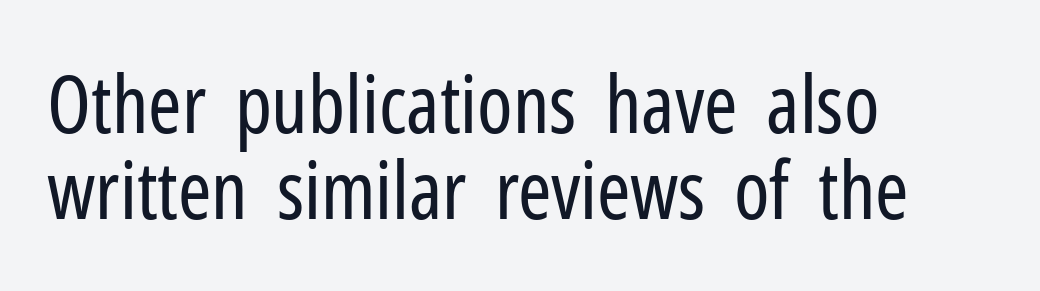
{"serif": "no", "italic": "no", "bold": "no", "weight": "regular", "width": "condensed", "stroke_contrast": "low", "x_height": "medium", "monospaced": "no", "underline": "no", "align": "left", "line_spacing": "tight", "line_spacing_ratio": 1.08, "letter_spacing": "normal", "letter_spacing_em": 0.0, "glyph_px": 80}
